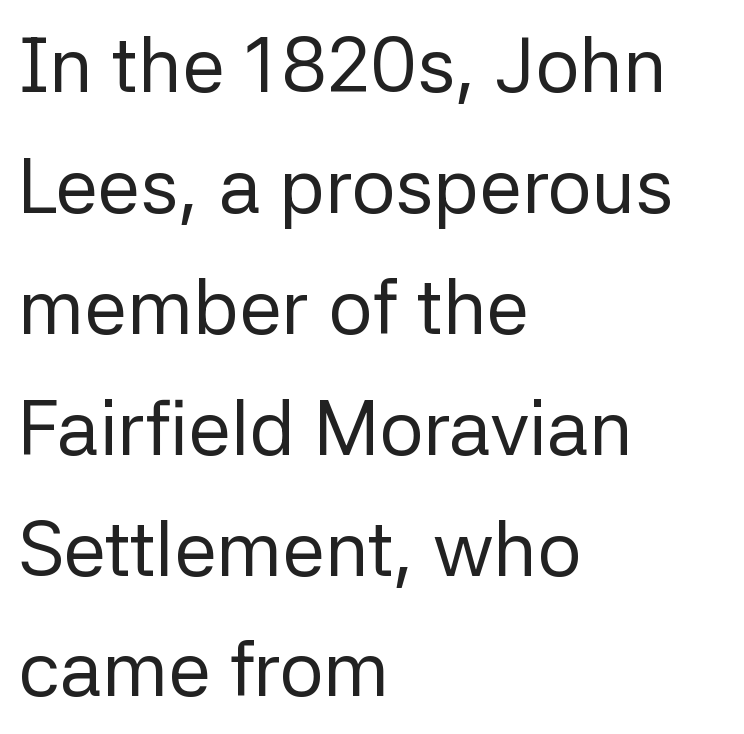
Q: Is the text bold? A: No.
Q: Is the text italic (slanted)? A: No, it is upright.
Q: Is the typeface a serif or a sans-serif typeface? A: Sans-serif.
Q: Is the text underlined? A: No.
Q: How is the paragraph aligned? A: Left-aligned.
Q: Is the spacing between letters normal or unusually wide? A: Normal.
Q: Is the spacing between lines tight, normal or loose? A: Normal.
Q: Width (condensed, normal, or wide)? A: Normal.
Q: Stroke contrast? A: Low.
Q: x-height? A: Medium.
Q: Monospaced? A: No.
